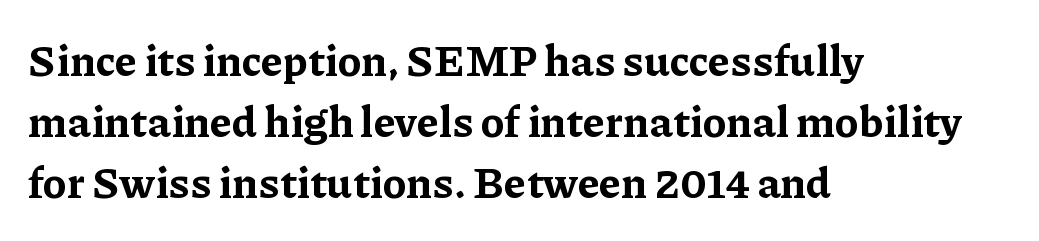
Q: Is the text bold? A: Yes.
Q: Is the text italic (slanted)? A: No, it is upright.
Q: Is the typeface a serif or a sans-serif typeface? A: Serif.
Q: Is the text underlined? A: No.
Q: How is the paragraph aligned? A: Left-aligned.
Q: Is the spacing between letters normal or unusually wide? A: Normal.
Q: Is the spacing between lines tight, normal or loose? A: Normal.
Q: Width (condensed, normal, or wide)? A: Normal.
Q: Stroke contrast? A: Low.
Q: x-height? A: Medium.
Q: Monospaced? A: No.
